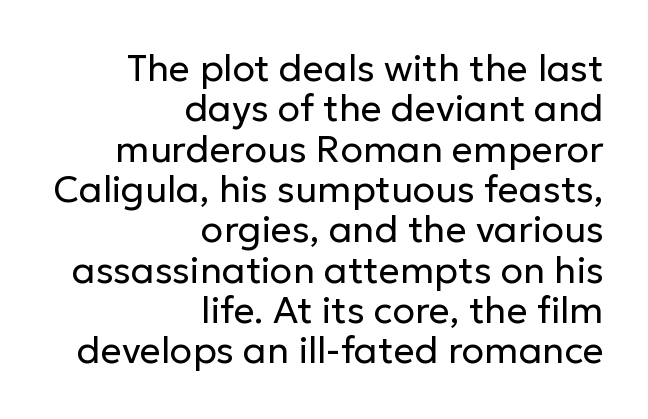
The rendering uses natural spacing where letterforms have individual widths. Weight: regular or lighter. The lines are packed closely together with very little leading. Any mark beneath the type? The region is blank. This rendering employs a face without finishing strokes, i.e., a sans-serif. The lines are quadded right.
